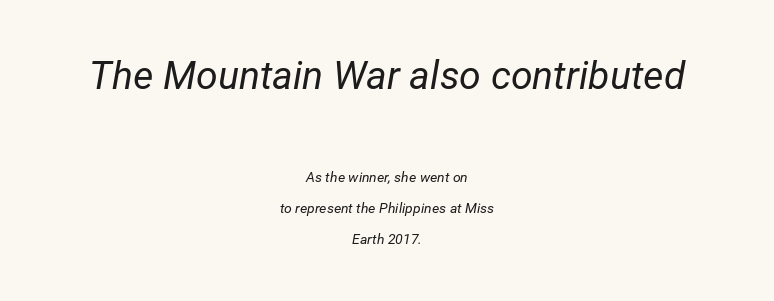
Has an underline been added? It has not. The rendering keeps characters at their native spacing. Reading down the column, the eye jumps a long way to each next line. Compare the two chunks: the upper has the greater cap height. Spacing verdict: proportional, widths tailored to each character.
